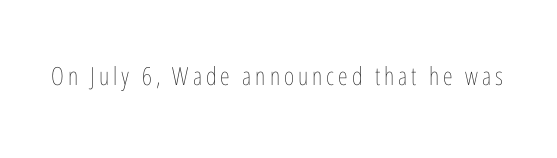
The type sits square on the baseline with zero lean. The strip under each line holds only bare page. Stroke thickness stays within the range of a standard reading face or lighter.
